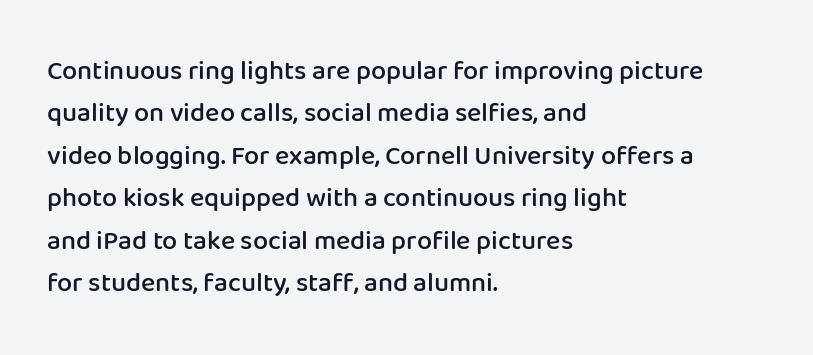
Caption: multi-line text, flush left, ragged right. Compared with typical body copy, the letter spacing here is the same. In terms of leading, this rendering sits right in the middle. Underlining? Definitely not there. How heavy is the stroke? Medium-heavy — a semibold, shy of bold. Style check: upright.
